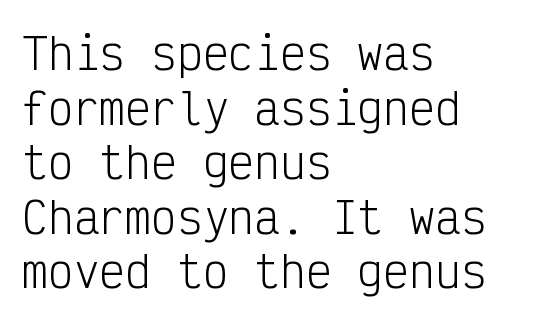
Q: Is the text bold? A: No.
Q: Is the text italic (slanted)? A: No, it is upright.
Q: Is the typeface a serif or a sans-serif typeface? A: Sans-serif.
Q: Is the text underlined? A: No.
Q: How is the paragraph aligned? A: Left-aligned.
Q: Is the spacing between letters normal or unusually wide? A: Normal.
Q: Is the spacing between lines tight, normal or loose? A: Normal.
Q: Width (condensed, normal, or wide)? A: Condensed.
Q: Stroke contrast? A: Low.
Q: x-height? A: Medium.
Q: Monospaced? A: Yes.
